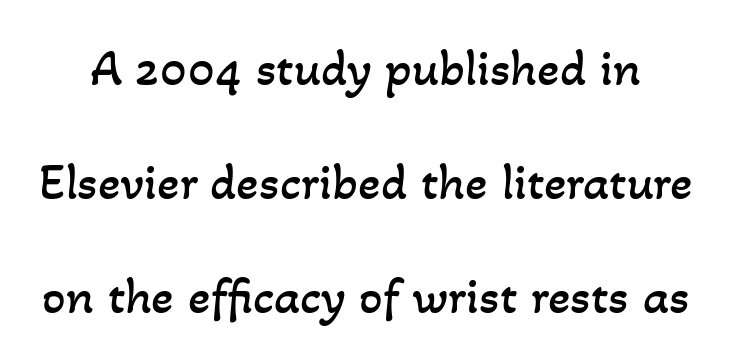
The image shows 52 px regular-weight type; set loose line spacing (2.19x), normal letter spacing, not underlined; low stroke contrast and a small x-height.
